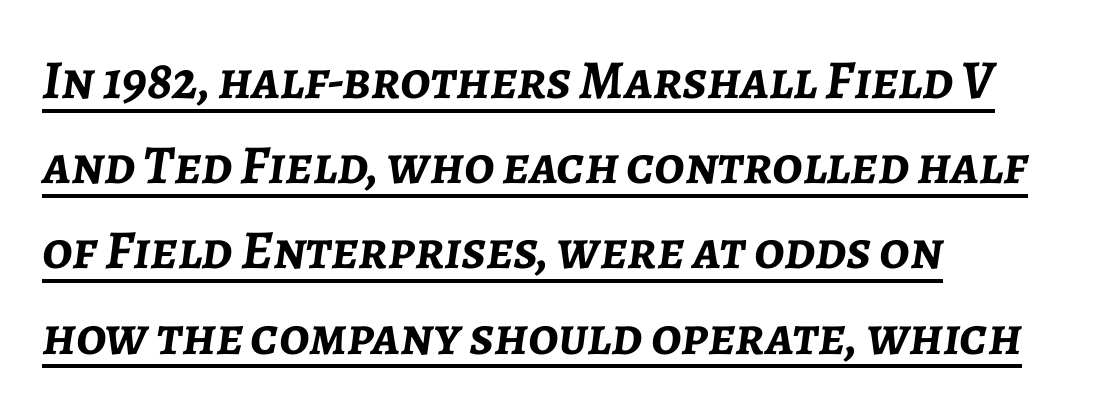
Proportional: the letters do not fall into vertical columns. In terms of posture, this sample is oblique. What stands out about the letter spacing? Nothing — it is the standard amount. This sample carries an underscore along the baseline area.
